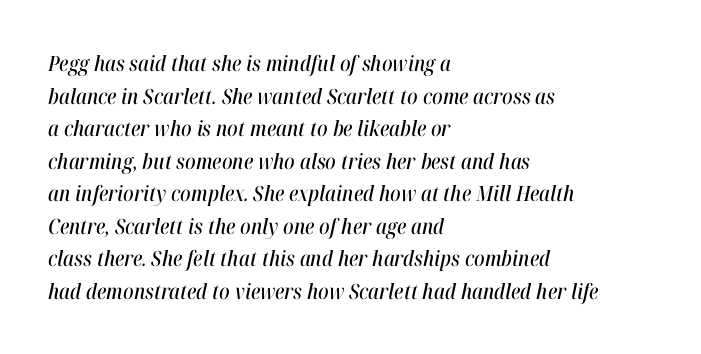
{"italic": "yes", "lean": "right", "slant_degrees": 12, "underline": "no", "align": "left", "line_spacing": "normal", "line_spacing_ratio": 1.55, "letter_spacing": "normal", "letter_spacing_em": 0.0, "glyph_px": 21}
